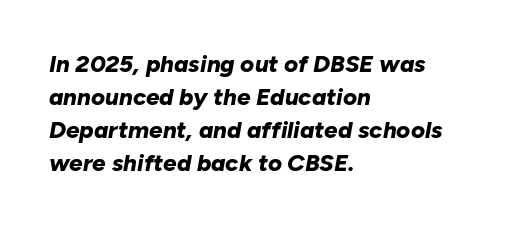
The image shows 24 px bold type, italic (leaning right); set left-aligned, normal line spacing (1.37x), normal letter spacing, not underlined.
